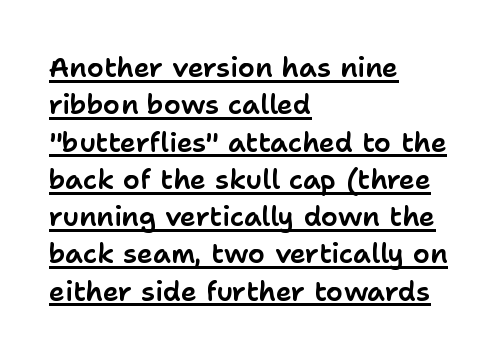
Q: Is the text italic (slanted)? A: No, it is upright.
Q: Is the text underlined? A: Yes.
Q: How is the paragraph aligned? A: Left-aligned.
Q: Is the spacing between letters normal or unusually wide? A: Normal.
Q: Is the spacing between lines tight, normal or loose? A: Normal.
